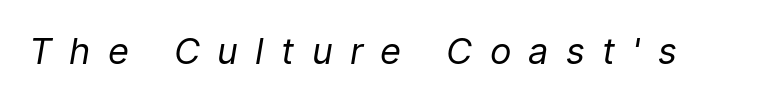
The image shows 36 px regular-weight type, italic (leaning right); set unusually wide letter spacing (+0.48 em), not underlined; low stroke contrast and a medium x-height.
